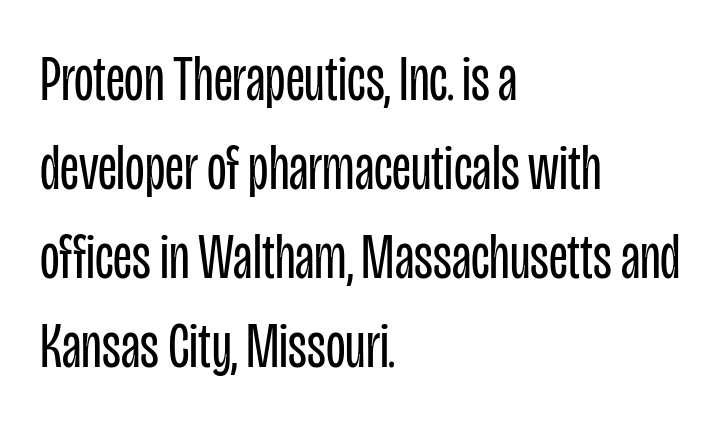
Style check: upright. Characters follow at the spacing the type designer built in. The designer left line spacing at the default. Looks like regular typesetting: each glyph gets only the width it needs.
